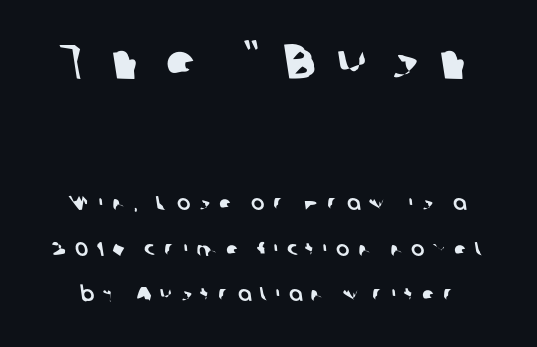
The image shows 50 px sans-serif type; set loose line spacing (2.28x), unusually wide letter spacing (+0.43 em), not underlined; the first (top) block is 2.5x larger; low stroke contrast and a medium x-height.
